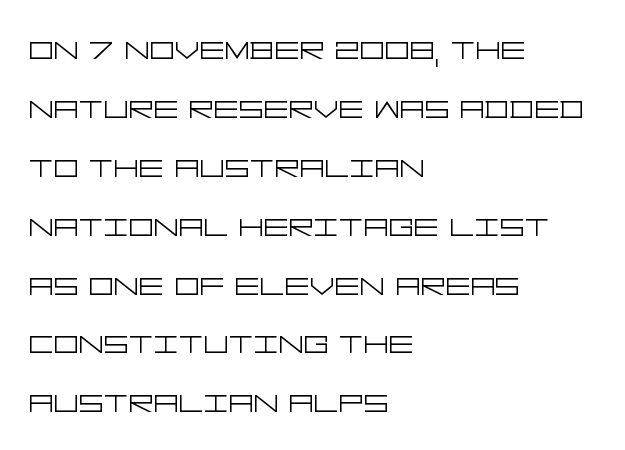
Q: Is the text bold? A: No.
Q: Is the text italic (slanted)? A: No, it is upright.
Q: Is the typeface a serif or a sans-serif typeface? A: Sans-serif.
Q: Is the text underlined? A: No.
Q: How is the paragraph aligned? A: Left-aligned.
Q: Is the spacing between letters normal or unusually wide? A: Normal.
Q: Is the spacing between lines tight, normal or loose? A: Normal.
Q: Width (condensed, normal, or wide)? A: Wide.
Q: Stroke contrast? A: Low.
Q: x-height? A: Large.
